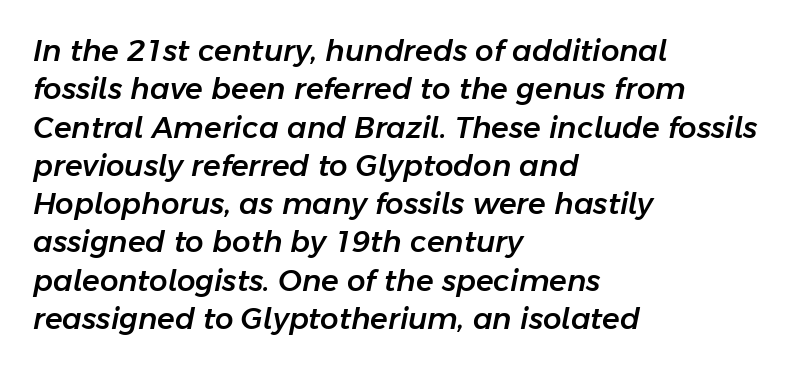
{"italic": "yes", "lean": "right", "slant_degrees": 11, "width": "normal", "stroke_contrast": "low", "x_height": "medium", "monospaced": "no", "underline": "no", "align": "left", "line_spacing": "normal", "line_spacing_ratio": 1.32, "letter_spacing": "normal", "letter_spacing_em": 0.0, "glyph_px": 29}
